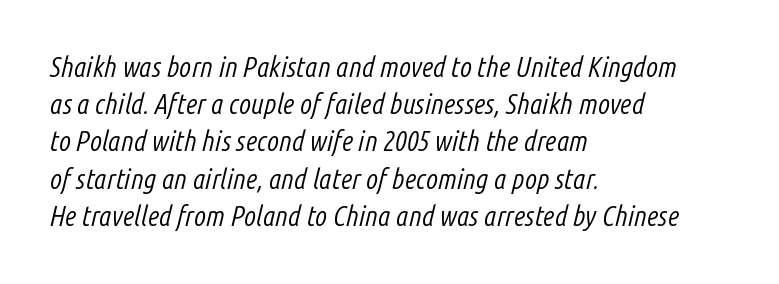
Is the block centered? No — it sits flush against the left margin. Lines of text with bare space underneath. Is the letter spacing exaggerated? No — it looks like the ordinary default. On a weight scale, this lands at 450 or below. Varying glyph widths throughout — classic text-font behaviour. Evenly set lines give the paragraph a standard silhouette.
